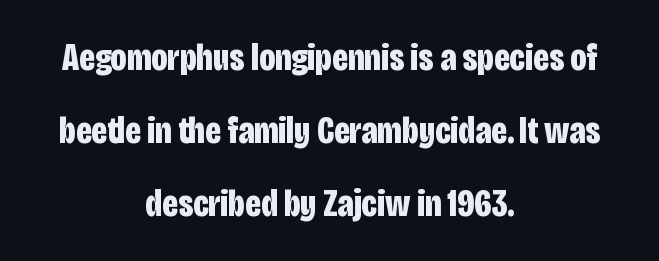
{"serif": "no", "italic": "no", "bold": "yes", "weight": "bold", "width": "condensed", "stroke_contrast": "low", "x_height": "large", "monospaced": "no", "underline": "no", "align": "center", "line_spacing": "loose", "line_spacing_ratio": 1.92, "letter_spacing": "normal", "letter_spacing_em": 0.0, "glyph_px": 38}
